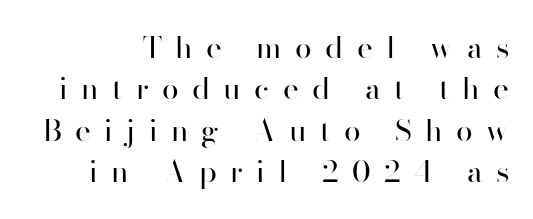
The image shows 30 px regular-weight sans-serif type, upright; set normal line spacing (1.38x), unusually wide letter spacing (+0.45 em), not underlined; high stroke contrast and a small x-height.
